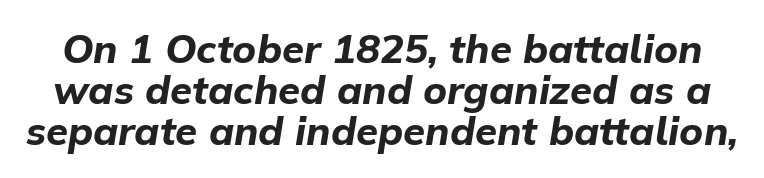
The image shows 40 px bold type, italic (leaning right); set tight line spacing (1.03x), normal letter spacing, not underlined; low stroke contrast and a medium x-height.
